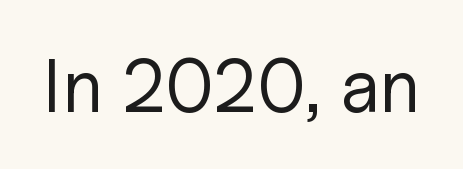
The rendering uses natural spacing where letterforms have individual widths. Default kerning and tracking; the words read as compact shapes. Do the letters lean? They stand straight. Honestly, there is no underline to notice here at all. Each letter's strokes conclude bluntly, with no projecting serifs. Is this a heavy cut? Hardly; it is regular or lighter.
